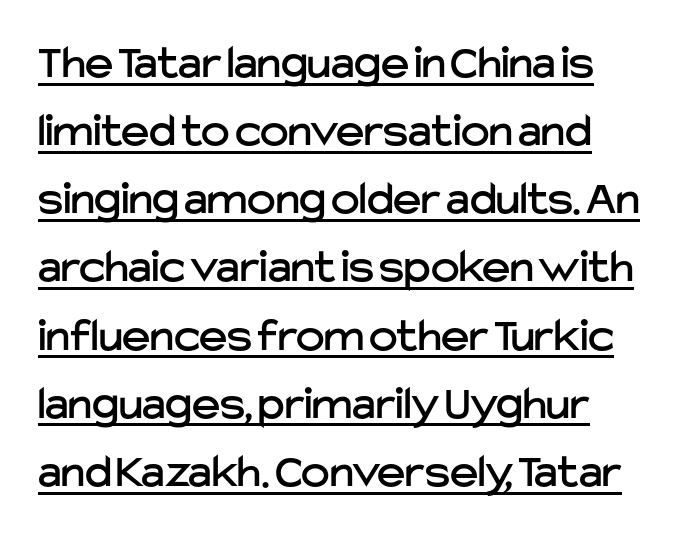
Q: Is the text italic (slanted)? A: No, it is upright.
Q: Is the typeface a serif or a sans-serif typeface? A: Sans-serif.
Q: Is the text underlined? A: Yes.
Q: Is the spacing between letters normal or unusually wide? A: Normal.
Q: Is the spacing between lines tight, normal or loose? A: Normal.
Q: Width (condensed, normal, or wide)? A: Normal.
Q: Stroke contrast? A: Low.
Q: x-height? A: Medium.
Q: Monospaced? A: No.
